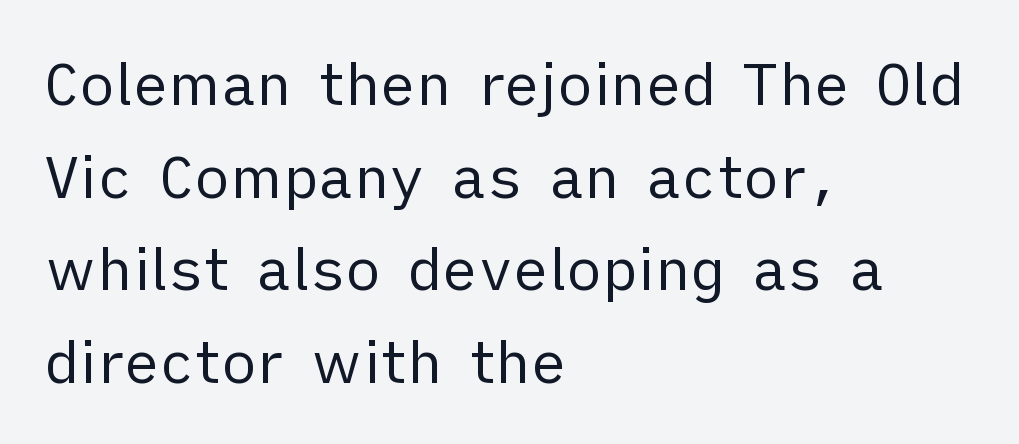
{"serif": "no", "italic": "no", "bold": "no", "weight": "regular", "width": "normal", "stroke_contrast": "low", "x_height": "medium", "monospaced": "no", "underline": "no", "align": "left", "line_spacing": "normal", "line_spacing_ratio": 1.57, "letter_spacing": "normal", "letter_spacing_em": 0.0, "glyph_px": 59}
